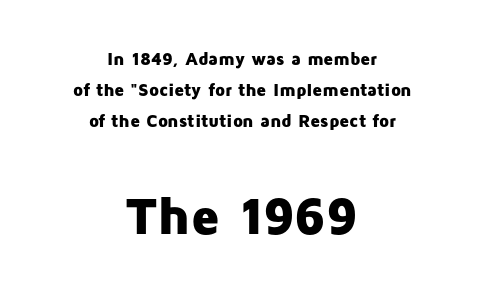
Vertical strokes here are truly vertical. The letters sit at their default tracking, neither squeezed nor spread. Neither beginnings nor endings align; midpoints do. Size contrast runs from small at the top to large at the bottom.
